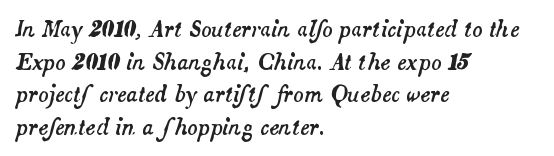
The image shows 21 px text type, italic (leaning right); set left-aligned, normal line spacing (1.55x), normal letter spacing, not underlined.
